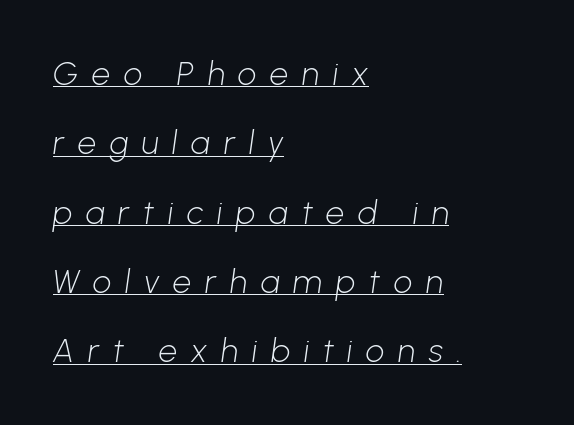
{"serif": "no", "bold": "no", "weight": "light", "width": "normal", "stroke_contrast": "low", "x_height": "medium", "monospaced": "no", "underline": "yes", "align": "left", "line_spacing": "loose", "line_spacing_ratio": 2.1, "letter_spacing": "wide", "letter_spacing_em": 0.41, "glyph_px": 33}
